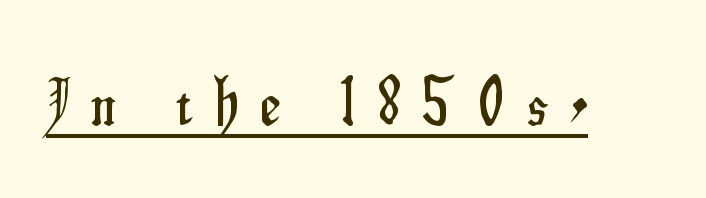
The image shows 64 px condensed sans-serif type, upright; set unusually wide letter spacing (+0.36 em), underlined; low stroke contrast and a small x-height.
